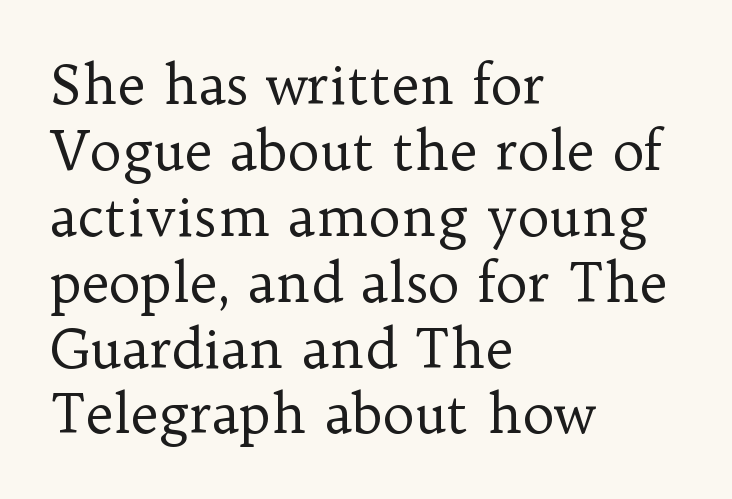
Letters have the restrained weight of plain body copy at most. The paragraph shown leans on its left margin. Students, note that the glyphs here touch the page at normal intervals. Unmarked baselines from the first word to the last.
